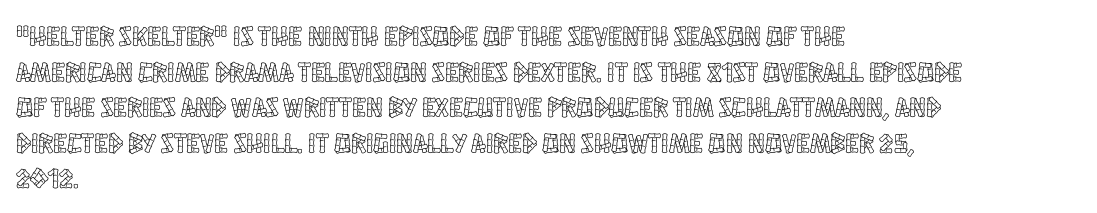
Q: Is the text italic (slanted)? A: No, it is upright.
Q: Is the text underlined? A: No.
Q: How is the paragraph aligned? A: Left-aligned.
Q: Is the spacing between letters normal or unusually wide? A: Normal.
Q: Is the spacing between lines tight, normal or loose? A: Normal.
Q: Width (condensed, normal, or wide)? A: Condensed.
Q: x-height? A: Large.
Q: Monospaced? A: No.
